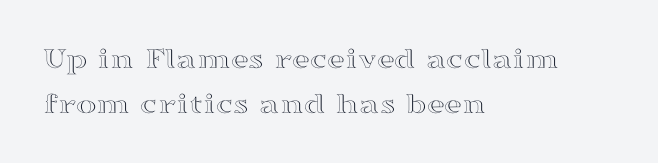
Q: Is the text italic (slanted)? A: No, it is upright.
Q: Is the text underlined? A: No.
Q: How is the paragraph aligned? A: Left-aligned.
Q: Is the spacing between letters normal or unusually wide? A: Normal.
Q: Is the spacing between lines tight, normal or loose? A: Normal.
Q: Width (condensed, normal, or wide)? A: Wide.
Q: x-height? A: Medium.
Q: Monospaced? A: No.
